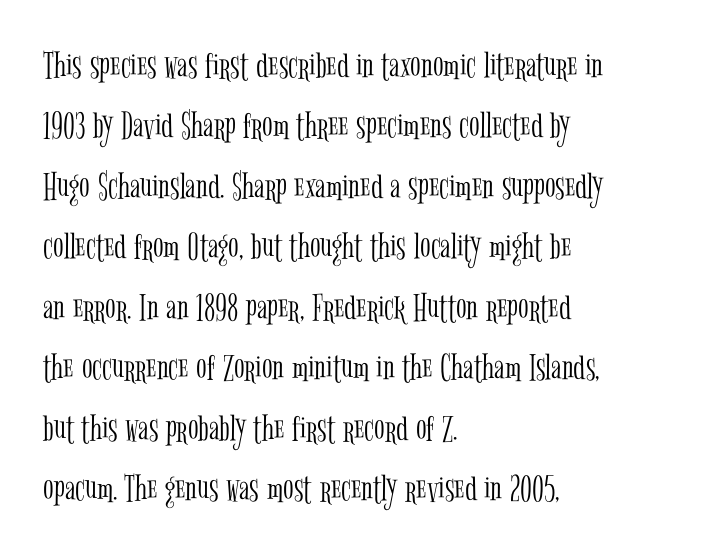
Any mark beneath the type? The region is blank. A typesetter would call this proportional, since set widths differ per character. The type sits square on the baseline with zero lean. In terms of letterspacing, this is plain default setting.
